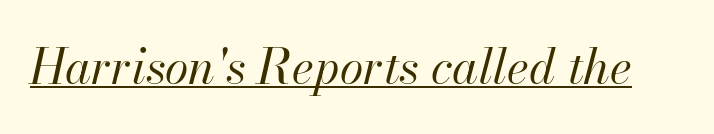
{"italic": "yes", "lean": "right", "slant_degrees": 13, "bold": "no", "weight": "regular", "width": "normal", "stroke_contrast": "high", "x_height": "small", "monospaced": "no", "underline": "yes", "letter_spacing": "normal", "letter_spacing_em": 0.0, "glyph_px": 48}
